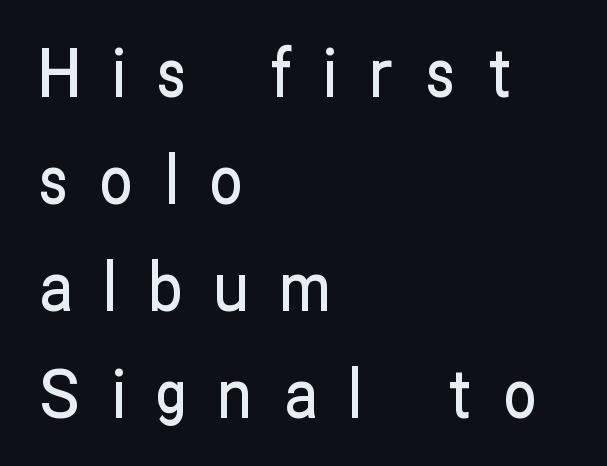
{"serif": "no", "italic": "no", "width": "condensed", "stroke_contrast": "low", "x_height": "medium", "monospaced": "no", "underline": "no", "align": "left", "line_spacing": "normal", "line_spacing_ratio": 1.62, "letter_spacing": "wide", "letter_spacing_em": 0.49, "glyph_px": 66}
